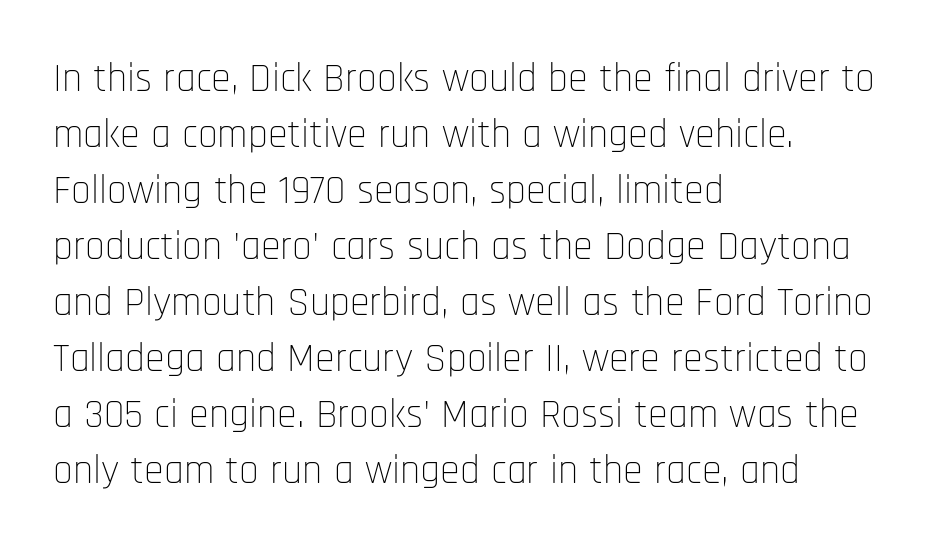
The image shows 40 px thin, condensed sans-serif type, upright; set left-aligned, normal line spacing (1.4x), normal letter spacing, not underlined; low stroke contrast and a large x-height.
